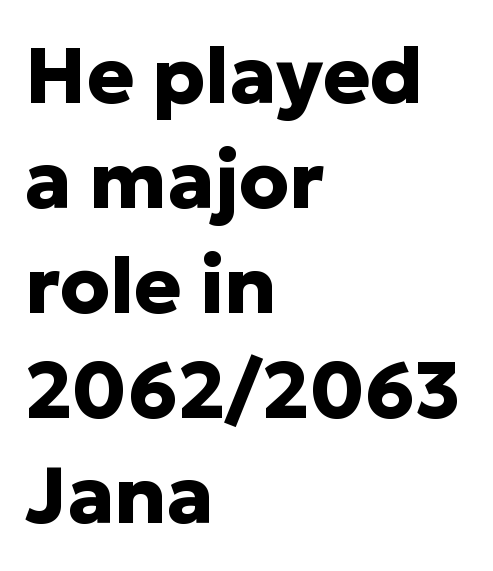
When letters stand straight like this, we call the style roman or upright. Does the weight exceed regular? Yes, all the way to bold. The rag falls on the right side of this text block. The face used here is a sans, in the tradition of grotesques and geometrics. Caption: standard tracking, unaltered. The foot of each line stays bare and open.
